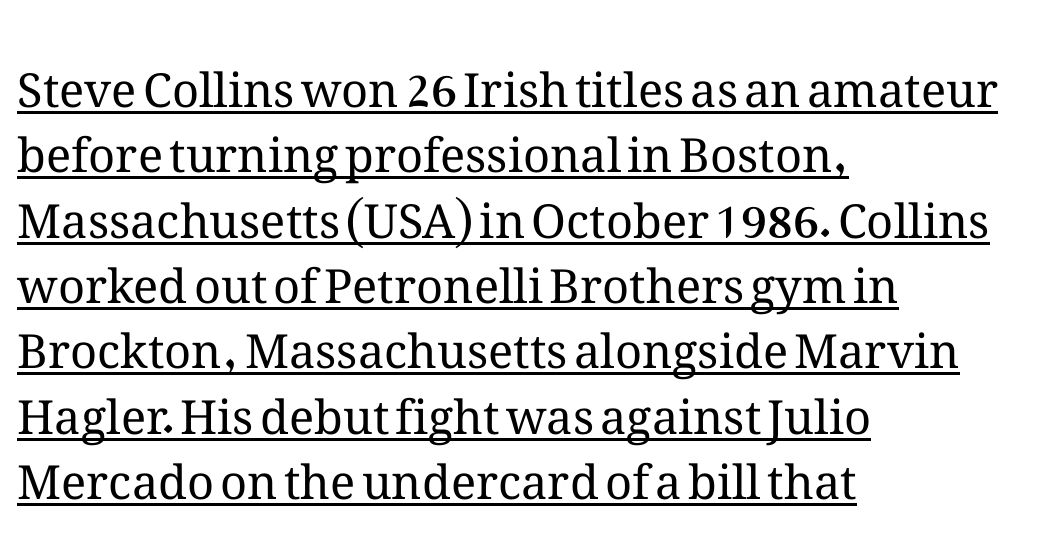
{"italic": "no", "bold": "no", "weight": "regular", "width": "normal", "stroke_contrast": "medium", "x_height": "medium", "monospaced": "no", "underline": "yes", "align": "left", "line_spacing": "normal", "line_spacing_ratio": 1.39, "letter_spacing": "normal", "letter_spacing_em": 0.0, "glyph_px": 47}
